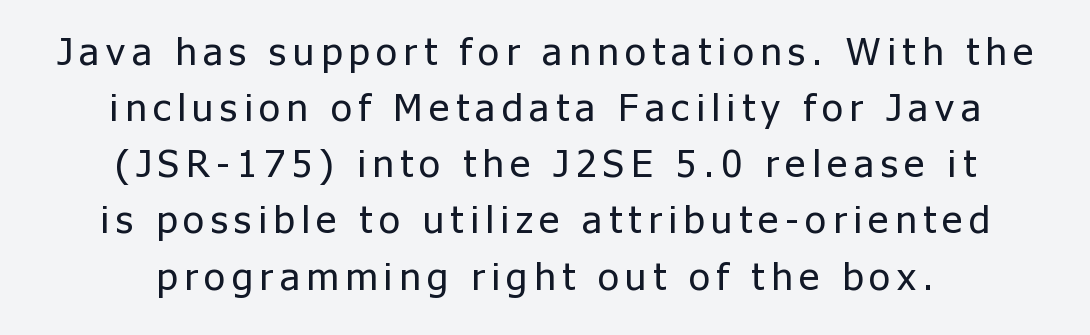
The font is comparable to plain body text, perhaps lighter. The lines in this sample share a center point and differ in where they start and stop. The rendering uses natural spacing where letterforms have individual widths. Only glyphs here, with clear space below each row. In terms of posture, this sample is upright. Stroke terminals: plain, sans-serif.
